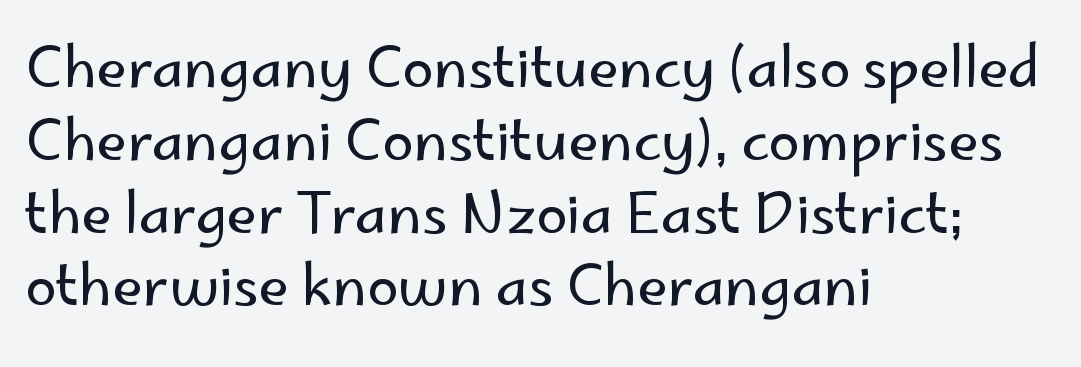
Q: Is the text bold? A: No.
Q: Is the text italic (slanted)? A: No, it is upright.
Q: Is the typeface a serif or a sans-serif typeface? A: Sans-serif.
Q: Is the text underlined? A: No.
Q: How is the paragraph aligned? A: Left-aligned.
Q: Is the spacing between letters normal or unusually wide? A: Normal.
Q: Is the spacing between lines tight, normal or loose? A: Normal.
Q: Width (condensed, normal, or wide)? A: Normal.
Q: Stroke contrast? A: Low.
Q: x-height? A: Small.
Q: Monospaced? A: No.
